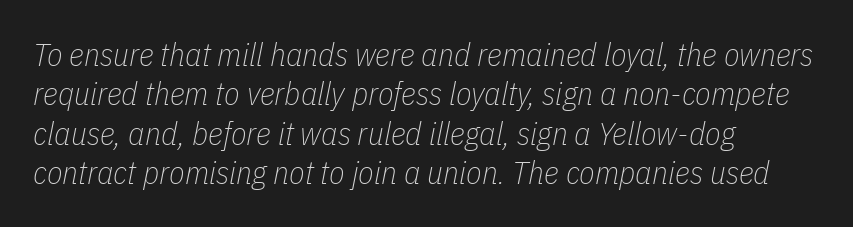
Alignment: flush left. Vertical stems look standard width or narrower in stroke. The string is rendered with underlining switched off. The face used here is proportionally spaced, like ordinary book or web type. Letter spacing: default.
